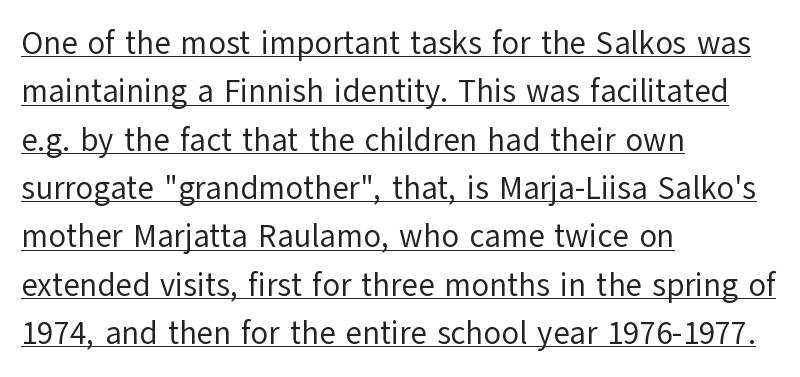
Q: Is the text bold? A: No.
Q: Is the text italic (slanted)? A: No, it is upright.
Q: Is the typeface a serif or a sans-serif typeface? A: Sans-serif.
Q: Is the text underlined? A: Yes.
Q: How is the paragraph aligned? A: Left-aligned.
Q: Is the spacing between letters normal or unusually wide? A: Normal.
Q: Is the spacing between lines tight, normal or loose? A: Normal.
Q: Width (condensed, normal, or wide)? A: Normal.
Q: Stroke contrast? A: Low.
Q: x-height? A: Medium.
Q: Monospaced? A: No.
